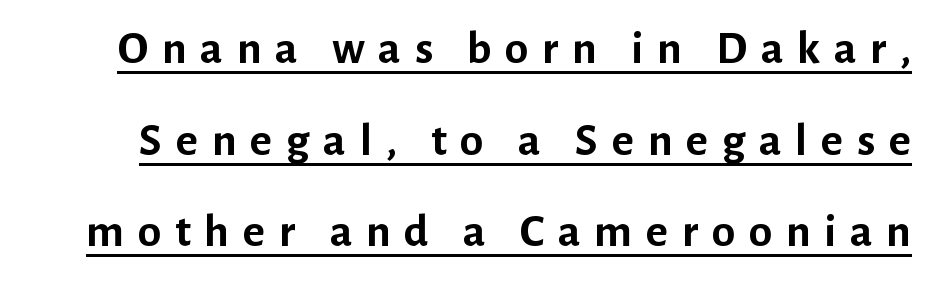
{"serif": "no", "italic": "no", "bold": "yes", "weight": "semibold", "width": "normal", "stroke_contrast": "low", "x_height": "medium", "monospaced": "no", "underline": "yes", "line_spacing": "loose", "line_spacing_ratio": 1.95, "letter_spacing": "wide", "letter_spacing_em": 0.29, "glyph_px": 47}
